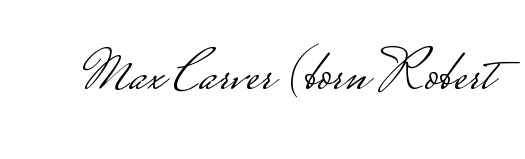
Here the designer chose a conventional face with non-uniform glyph widths. Only glyphs here, with clear space below each row. Classification — sans serif.
